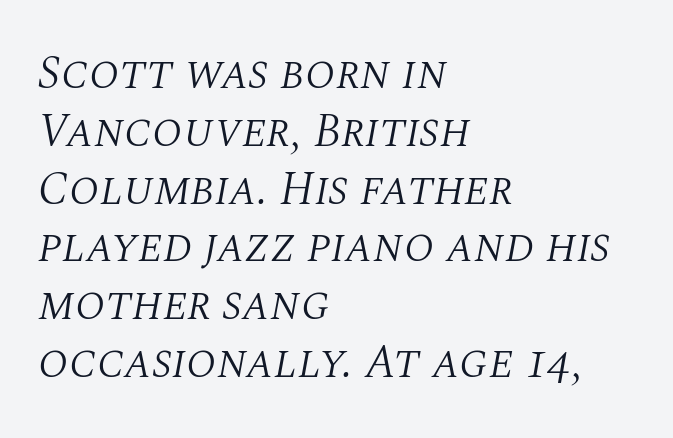
{"serif": "yes", "italic": "yes", "lean": "right", "slant_degrees": 10, "bold": "no", "weight": "light", "width": "normal", "stroke_contrast": "medium", "x_height": "large", "monospaced": "no", "underline": "no", "align": "left", "line_spacing_ratio": 1.23, "letter_spacing": "normal", "letter_spacing_em": 0.0, "glyph_px": 47}
